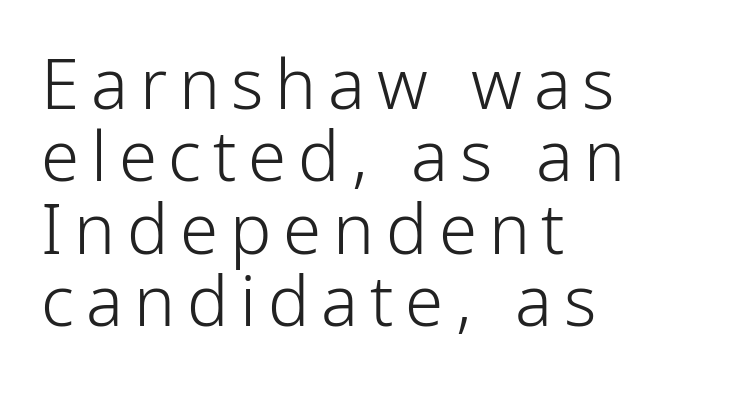
Q: Is the text bold? A: No.
Q: Is the text italic (slanted)? A: No, it is upright.
Q: Is the typeface a serif or a sans-serif typeface? A: Sans-serif.
Q: Is the text underlined? A: No.
Q: How is the paragraph aligned? A: Left-aligned.
Q: Is the spacing between lines tight, normal or loose? A: Tight.
Q: Width (condensed, normal, or wide)? A: Condensed.
Q: Stroke contrast? A: Low.
Q: x-height? A: Medium.
Q: Monospaced? A: No.
